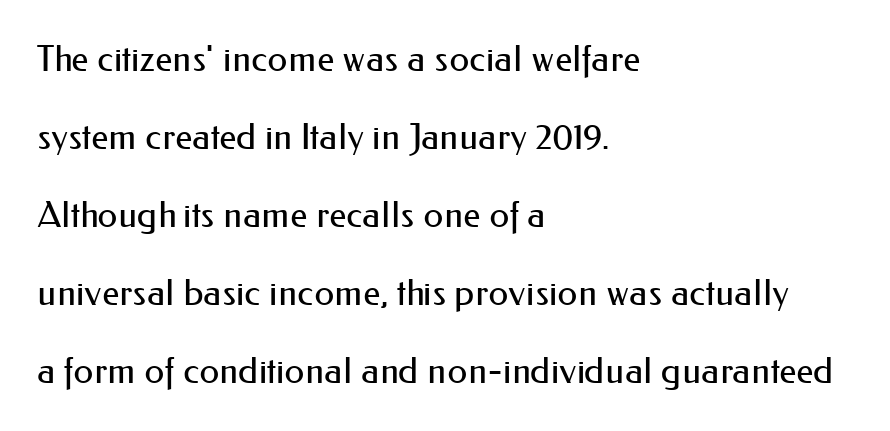
Q: Is the text bold? A: No.
Q: Is the text italic (slanted)? A: No, it is upright.
Q: Is the typeface a serif or a sans-serif typeface? A: Sans-serif.
Q: Is the text underlined? A: No.
Q: How is the paragraph aligned? A: Left-aligned.
Q: Is the spacing between letters normal or unusually wide? A: Normal.
Q: Is the spacing between lines tight, normal or loose? A: Loose.
Q: Width (condensed, normal, or wide)? A: Normal.
Q: Stroke contrast? A: Medium.
Q: x-height? A: Small.
Q: Monospaced? A: No.
